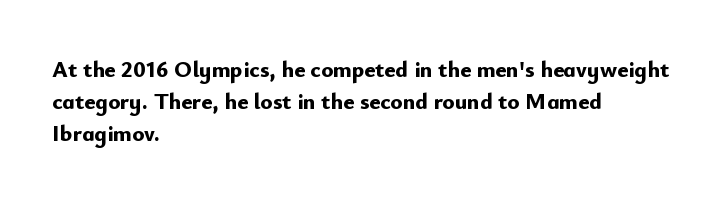
Q: Is the text bold? A: Yes.
Q: Is the text italic (slanted)? A: No, it is upright.
Q: Is the text underlined? A: No.
Q: How is the paragraph aligned? A: Left-aligned.
Q: Is the spacing between letters normal or unusually wide? A: Normal.
Q: Is the spacing between lines tight, normal or loose? A: Normal.
